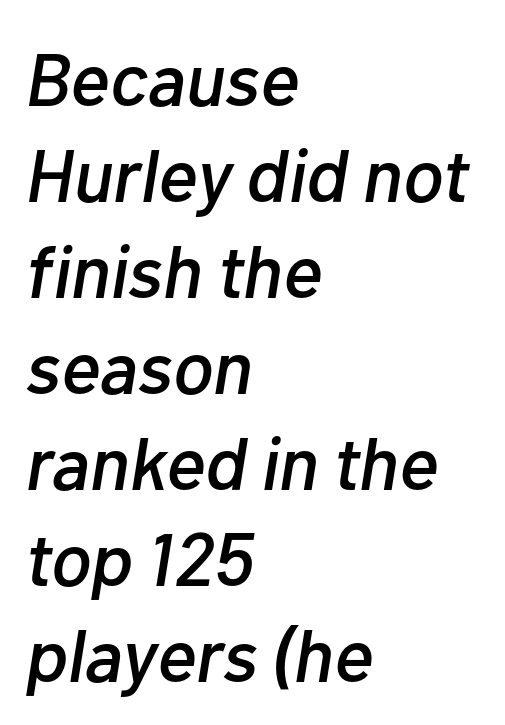
There's an unmistakable incline to the writing here. You could not count columns in this text — the font is proportionally spaced. The letters sit at their default tracking, neither squeezed nor spread. The lines in this sample share a left origin and differ only in where they stop. The rows are spaced the way most documents space them.
